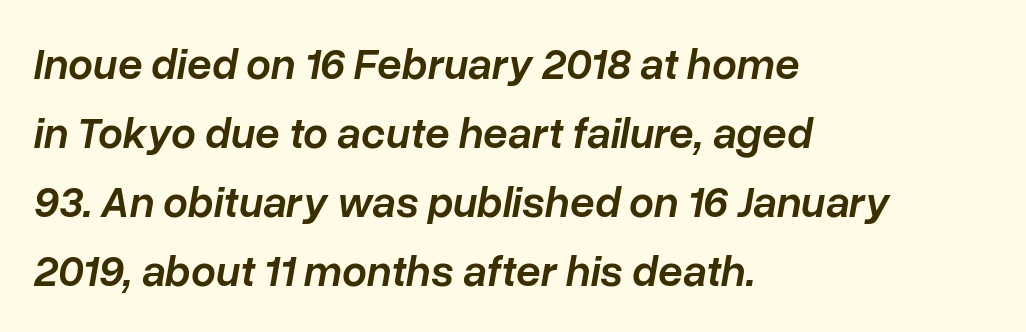
{"italic": "yes", "lean": "right", "slant_degrees": 10, "bold": "semi", "weight": "semibold", "width": "normal", "stroke_contrast": "low", "x_height": "medium", "monospaced": "no", "underline": "no", "align": "left", "line_spacing": "normal", "line_spacing_ratio": 1.57, "letter_spacing": "normal", "letter_spacing_em": 0.0, "glyph_px": 44}
